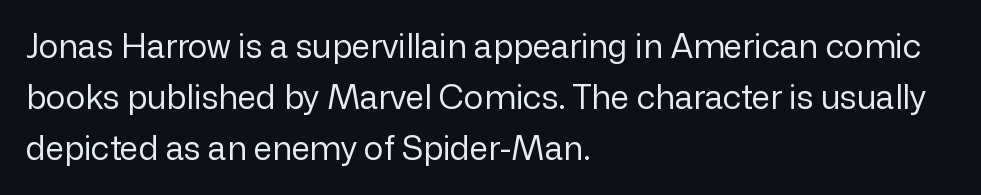
The lines sit at an ordinary, default distance from one another. The strip under each line holds only bare page. The type sits square on the baseline with zero lean. The typeface chosen for these lines omits serifs. The paragraph shown leans on its left margin. You could call the tracking neutral — neither tight nor loose.
